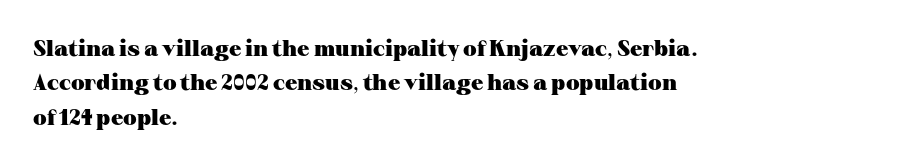
{"italic": "no", "bold": "yes", "underline": "no", "align": "left", "line_spacing": "normal", "line_spacing_ratio": 1.56, "letter_spacing": "normal", "letter_spacing_em": 0.0, "glyph_px": 22}
